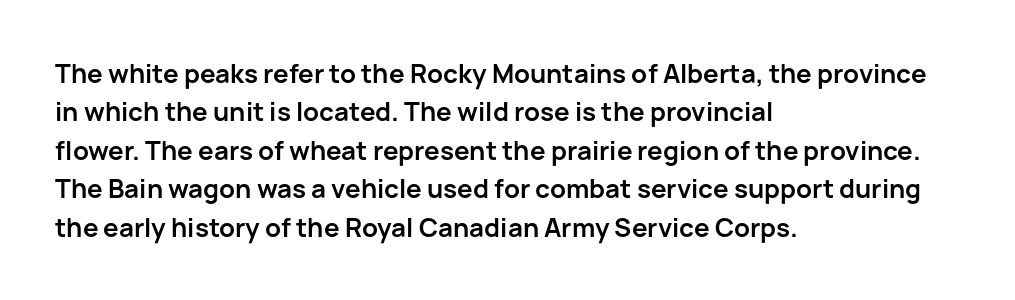
A typesetter would mark this as roman, not italic. Rule under the text: the space is simply empty. Layout note: lines flush left. The designer left line spacing at the default. What weight is shown? A full bold with thick strokes. This sample uses plain, unmodified letter spacing.
